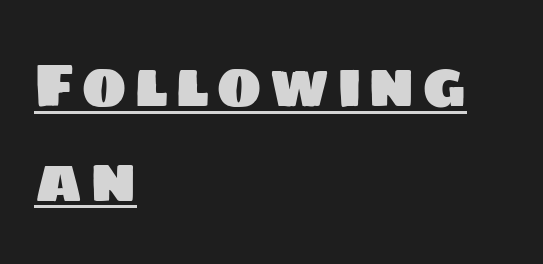
{"serif": "no", "width": "normal", "stroke_contrast": "low", "x_height": "large", "monospaced": "no", "underline": "yes", "align": "left", "line_spacing": "normal", "line_spacing_ratio": 1.55, "glyph_px": 61}
